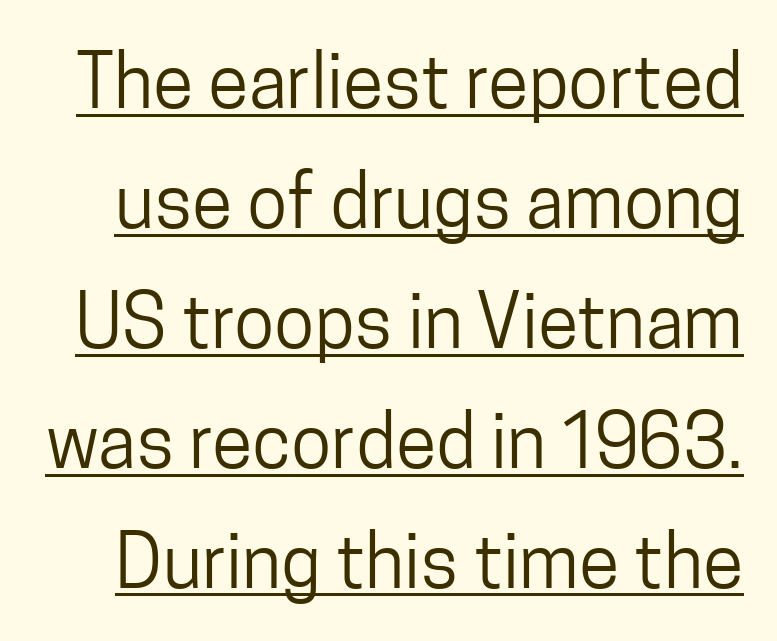
The sample's only ornament is a line tracing under the words. Nothing unusual about the tracking: characters are spaced as the font intends. Looks like regular typesetting: each glyph gets only the width it needs. A typesetter would mark this as roman, not italic.
